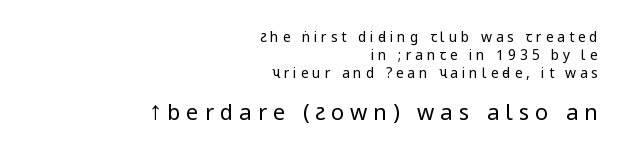
Horizontally, the lines are justified to the trailing edge only. Every character sits straight up, as roman type does. Honestly, the letter spacing is so wide it's the main thing you notice. Type size steps up from the first block to the second.
